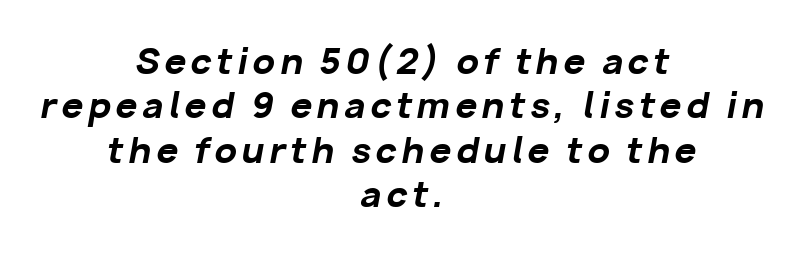
The image shows 35 px bold type, italic (leaning right); set centered, normal line spacing (1.27x), not underlined; low stroke contrast and a medium x-height.
